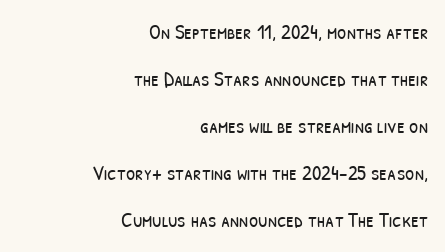
The image shows 21 px text type; set right-aligned, loose line spacing (2.24x), normal letter spacing, not underlined.
